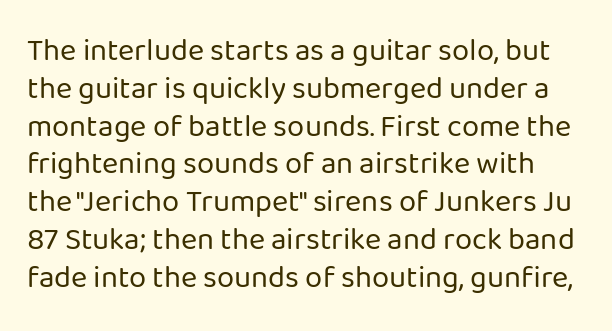
{"serif": "no", "italic": "no", "bold": "no", "weight": "regular", "width": "normal", "stroke_contrast": "low", "x_height": "medium", "monospaced": "no", "underline": "no", "line_spacing_ratio": 1.22, "letter_spacing": "normal", "letter_spacing_em": 0.0, "glyph_px": 31}
